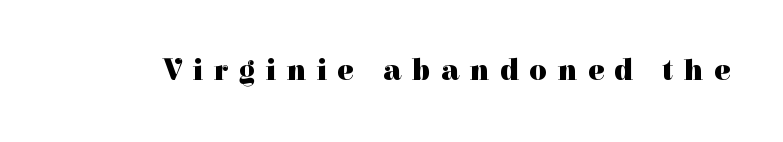
It's the straight-up-and-down kind of type. The zone under the glyphs is completely vacant. Its strokes are broad and dark, the hallmark of bold type. The face used here is seriffed, in the tradition of book romans. Honestly, the letter spacing is so wide it's the main thing you notice. The letters advance in unequal steps, a hallmark of proportional type.
